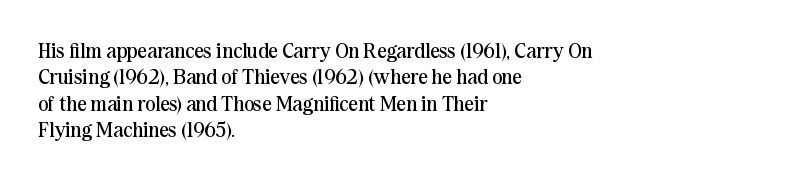
Q: Is the text bold? A: No.
Q: Is the text italic (slanted)? A: No, it is upright.
Q: Is the text underlined? A: No.
Q: How is the paragraph aligned? A: Left-aligned.
Q: Is the spacing between letters normal or unusually wide? A: Normal.
Q: Is the spacing between lines tight, normal or loose? A: Normal.
